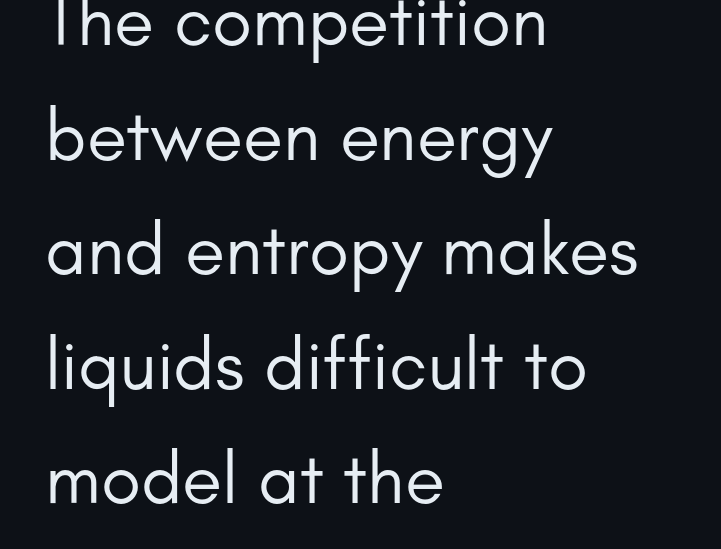
{"serif": "no", "italic": "no", "bold": "no", "weight": "regular", "width": "normal", "stroke_contrast": "low", "x_height": "small", "monospaced": "no", "underline": "no", "align": "left", "line_spacing": "normal", "line_spacing_ratio": 1.57, "letter_spacing": "normal", "letter_spacing_em": 0.0, "glyph_px": 73}
